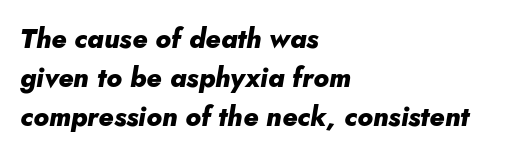
The image shows 27 px bold type, italic (leaning right); set left-aligned, normal line spacing (1.44x), normal letter spacing, not underlined.
